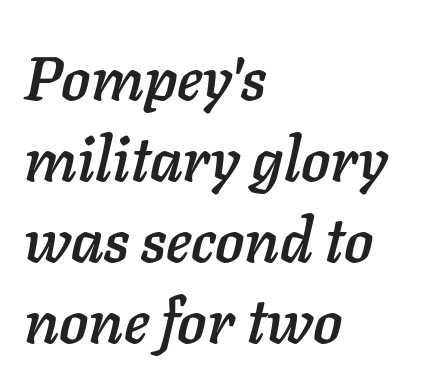
{"italic": "yes", "lean": "right", "slant_degrees": 11, "width": "normal", "stroke_contrast": "low", "x_height": "medium", "monospaced": "no", "underline": "no", "align": "left", "line_spacing": "normal", "line_spacing_ratio": 1.33, "letter_spacing": "normal", "letter_spacing_em": 0.0, "glyph_px": 61}
